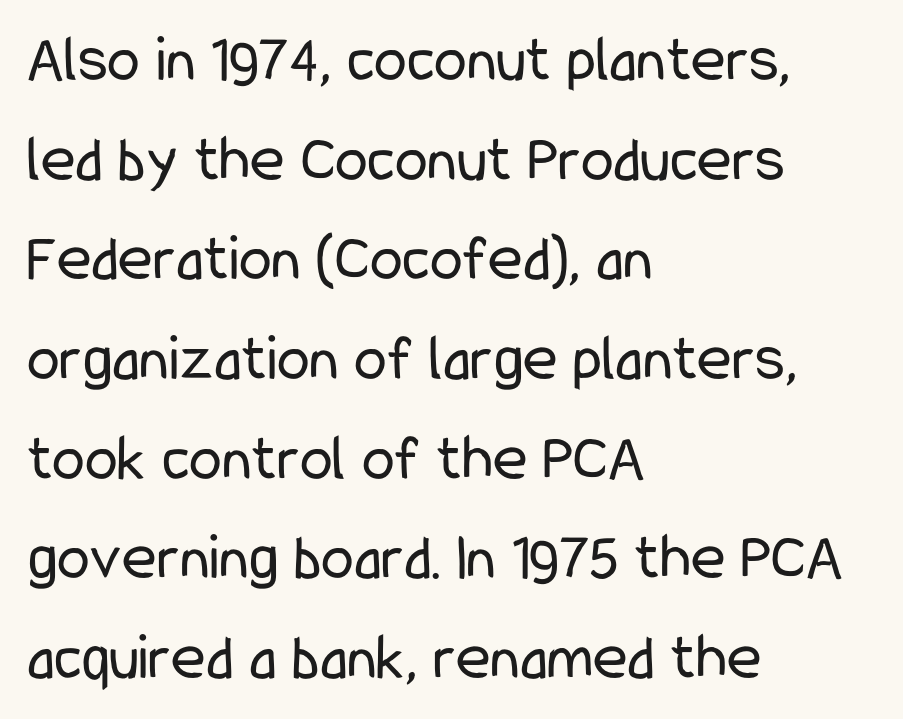
Q: Is the text bold? A: No.
Q: Is the text italic (slanted)? A: No, it is upright.
Q: Is the typeface a serif or a sans-serif typeface? A: Sans-serif.
Q: Is the text underlined? A: No.
Q: How is the paragraph aligned? A: Left-aligned.
Q: Is the spacing between letters normal or unusually wide? A: Normal.
Q: Is the spacing between lines tight, normal or loose? A: Normal.
Q: Width (condensed, normal, or wide)? A: Condensed.
Q: Stroke contrast? A: Low.
Q: x-height? A: Medium.
Q: Monospaced? A: No.
